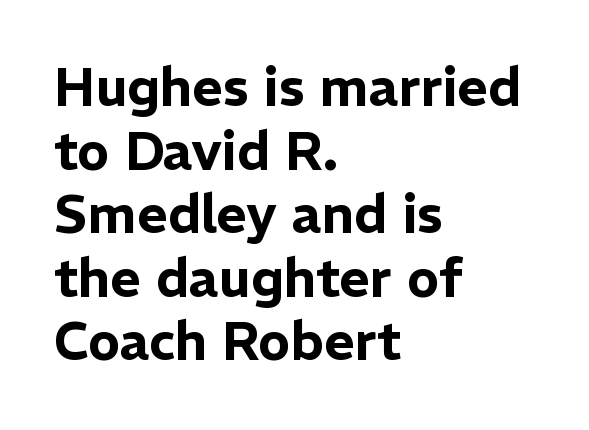
Q: Is the text italic (slanted)? A: No, it is upright.
Q: Is the typeface a serif or a sans-serif typeface? A: Sans-serif.
Q: Is the text underlined? A: No.
Q: How is the paragraph aligned? A: Left-aligned.
Q: Is the spacing between letters normal or unusually wide? A: Normal.
Q: Width (condensed, normal, or wide)? A: Normal.
Q: Stroke contrast? A: Low.
Q: x-height? A: Medium.
Q: Monospaced? A: No.
